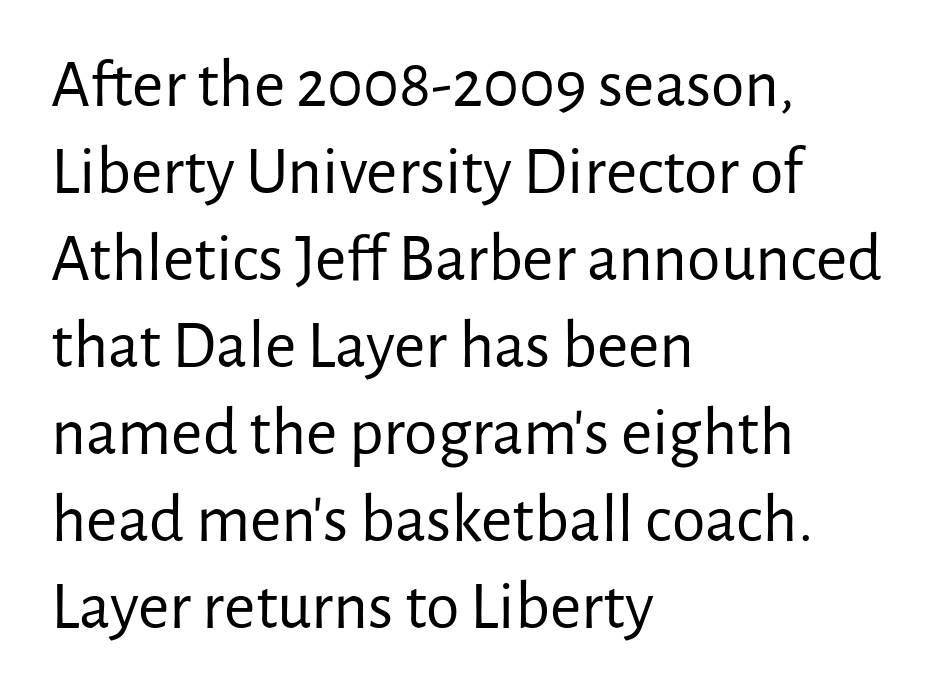
The image shows 68 px regular-weight sans-serif type, upright; set left-aligned, normal line spacing (1.28x), normal letter spacing, not underlined; low stroke contrast and a medium x-height.
